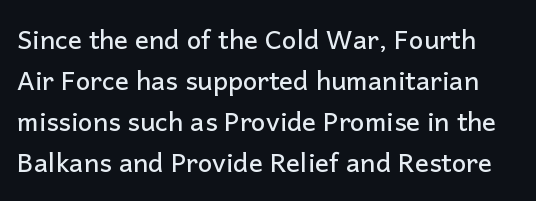
The image shows 26 px text type, upright; set normal line spacing (1.58x), normal letter spacing, not underlined.
